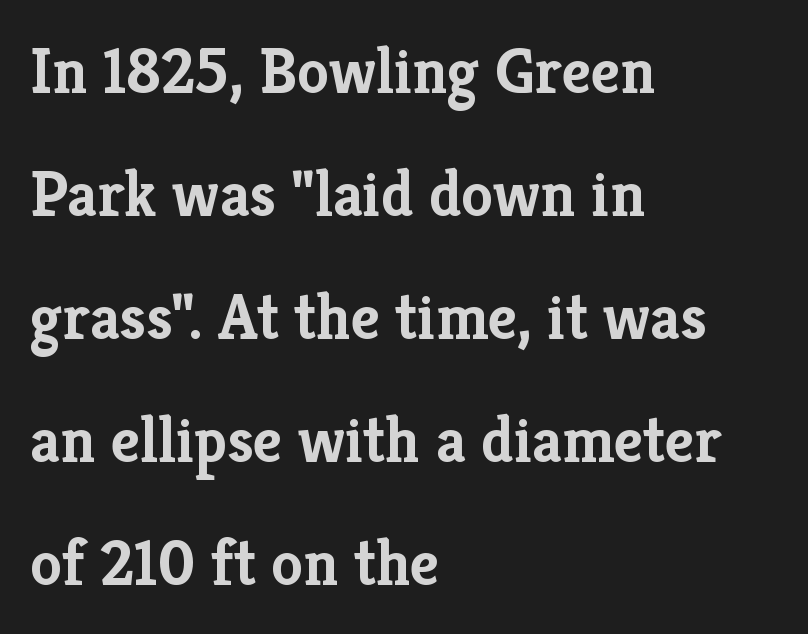
Heavy-handed strokes throughout: this text is bold. Typographically, this falls in the serif category. These lines are rendered in a variable-pitch font. Vertically, the passage feels expansive, rows floating well apart. Students, note that the glyphs here touch the page at normal intervals.
